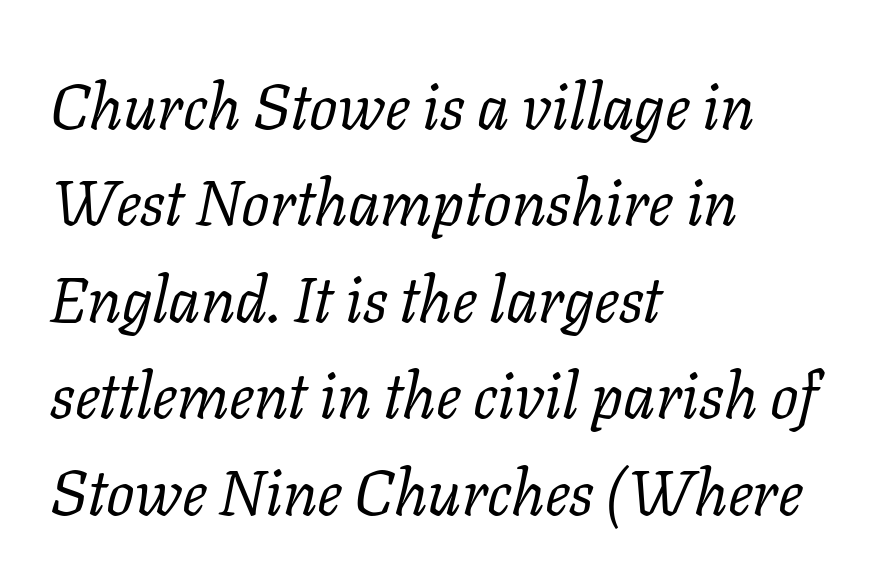
Q: Is the text bold? A: No.
Q: Is the text italic (slanted)? A: Yes, it leans right by about 11 degrees.
Q: Is the typeface a serif or a sans-serif typeface? A: Serif.
Q: Is the text underlined? A: No.
Q: How is the paragraph aligned? A: Left-aligned.
Q: Is the spacing between letters normal or unusually wide? A: Normal.
Q: Is the spacing between lines tight, normal or loose? A: Normal.
Q: Width (condensed, normal, or wide)? A: Normal.
Q: Stroke contrast? A: Low.
Q: x-height? A: Medium.
Q: Monospaced? A: No.
